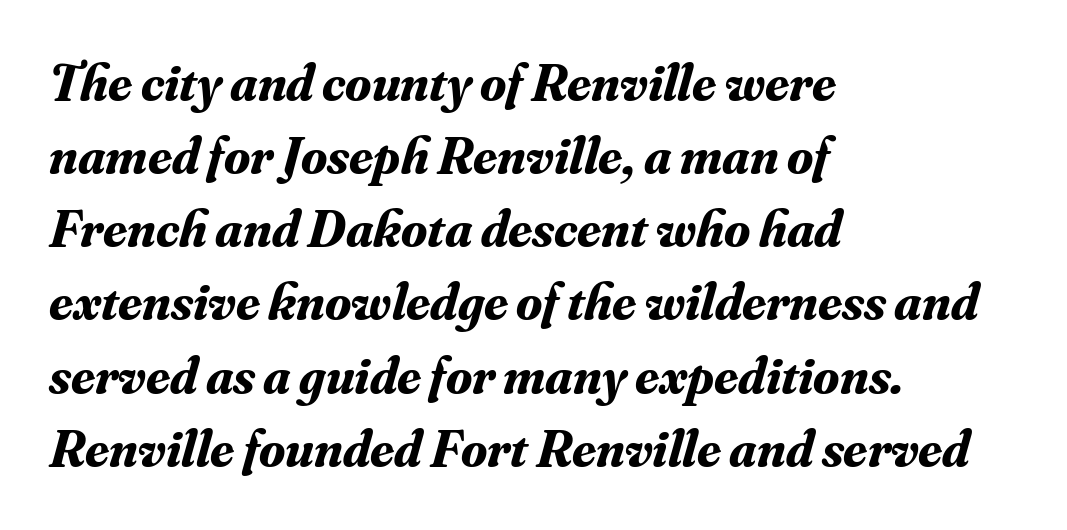
{"serif": "yes", "italic": "yes", "lean": "right", "slant_degrees": 16, "bold": "yes", "weight": "bold", "width": "normal", "stroke_contrast": "medium", "x_height": "small", "monospaced": "no", "underline": "no", "align": "left", "line_spacing": "normal", "line_spacing_ratio": 1.38, "letter_spacing": "normal", "letter_spacing_em": 0.0, "glyph_px": 53}
